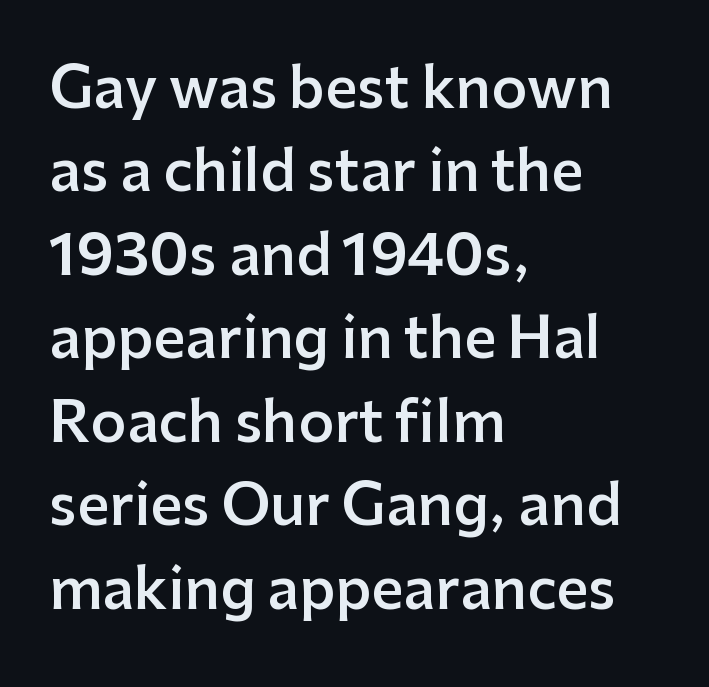
Q: Is the text bold? A: Semi-bold.
Q: Is the text italic (slanted)? A: No, it is upright.
Q: Is the typeface a serif or a sans-serif typeface? A: Sans-serif.
Q: Is the text underlined? A: No.
Q: How is the paragraph aligned? A: Left-aligned.
Q: Is the spacing between letters normal or unusually wide? A: Normal.
Q: Is the spacing between lines tight, normal or loose? A: Normal.
Q: Width (condensed, normal, or wide)? A: Normal.
Q: Stroke contrast? A: Low.
Q: x-height? A: Medium.
Q: Monospaced? A: No.
